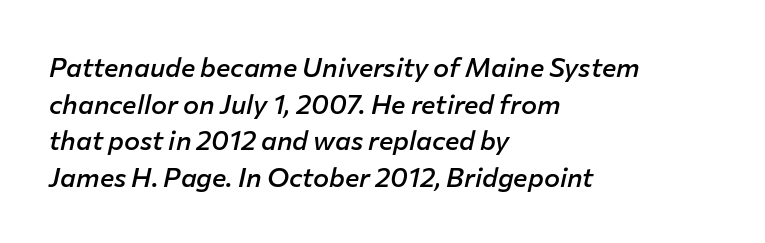
{"italic": "yes", "lean": "right", "slant_degrees": 12, "bold": "semi", "underline": "no", "align": "left", "line_spacing": "normal", "line_spacing_ratio": 1.36, "letter_spacing": "normal", "letter_spacing_em": 0.0, "glyph_px": 27}
